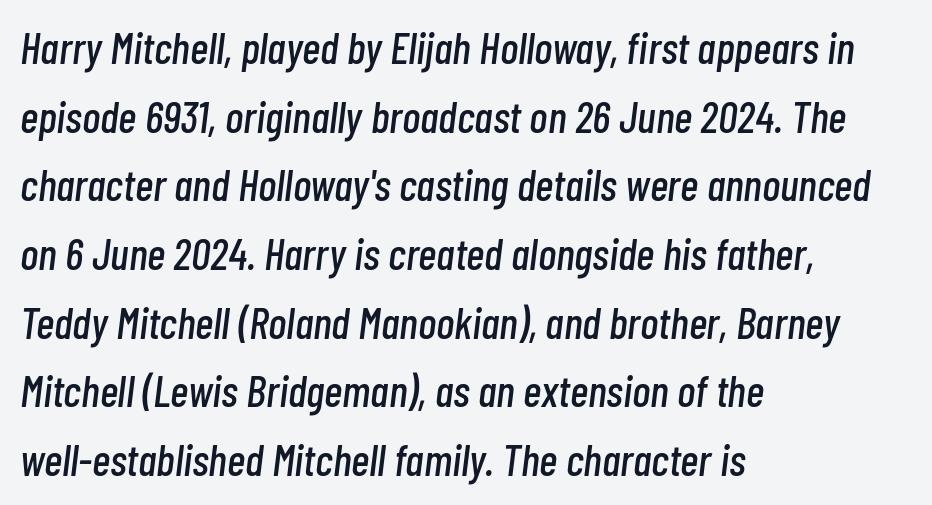
{"italic": "yes", "lean": "right", "slant_degrees": 7, "width": "condensed", "stroke_contrast": "low", "x_height": "medium", "monospaced": "no", "underline": "no", "align": "left", "line_spacing": "normal", "line_spacing_ratio": 1.56, "letter_spacing": "normal", "letter_spacing_em": 0.0, "glyph_px": 44}
